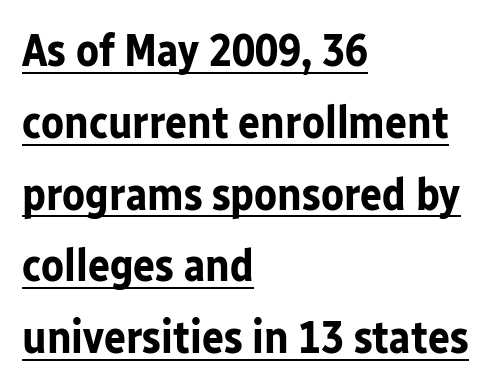
{"serif": "no", "italic": "no", "bold": "yes", "weight": "bold", "width": "normal", "stroke_contrast": "low", "x_height": "medium", "monospaced": "no", "underline": "yes", "align": "left", "line_spacing": "normal", "line_spacing_ratio": 1.56, "letter_spacing": "normal", "letter_spacing_em": 0.0, "glyph_px": 46}
